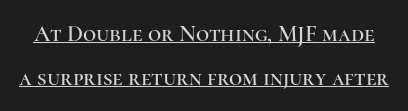
{"italic": "no", "underline": "yes", "line_spacing": "loose", "line_spacing_ratio": 1.91, "letter_spacing": "normal", "letter_spacing_em": 0.0, "glyph_px": 23}
